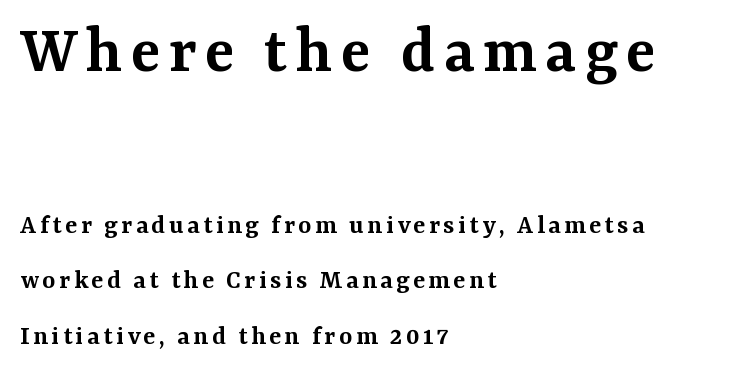
Q: Is the text bold? A: Semi-bold.
Q: Is the text italic (slanted)? A: No, it is upright.
Q: Is the typeface a serif or a sans-serif typeface? A: Serif.
Q: Is the text underlined? A: No.
Q: How is the paragraph aligned? A: Left-aligned.
Q: Is the spacing between lines tight, normal or loose? A: Loose.
Q: Which block of text is set in a larger size, the first (top) or the second (bottom)? A: The first (top) one.
Q: Width (condensed, normal, or wide)? A: Normal.
Q: Stroke contrast? A: Medium.
Q: x-height? A: Medium.
Q: Monospaced? A: No.
